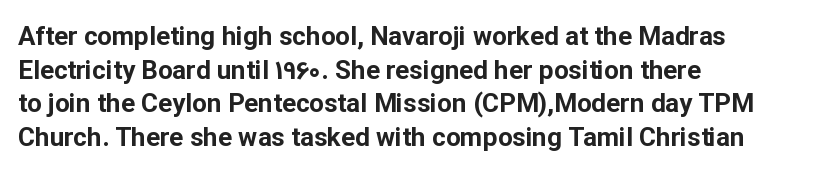
Q: Is the text bold? A: Yes.
Q: Is the text italic (slanted)? A: No, it is upright.
Q: Is the text underlined? A: No.
Q: How is the paragraph aligned? A: Left-aligned.
Q: Is the spacing between letters normal or unusually wide? A: Normal.
Q: Is the spacing between lines tight, normal or loose? A: Normal.
